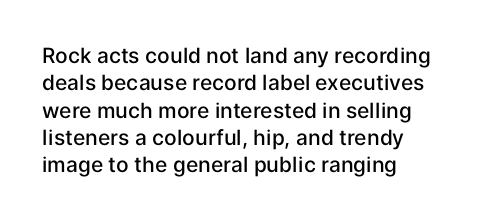
Line beginnings align vertically; line endings do not. Weight: semibold (demi). Tracking here is standard; glyphs follow each other at the usual distance. If you drew a line through each stem, it would be perfectly vertical. Has an underline been added? It has not.
